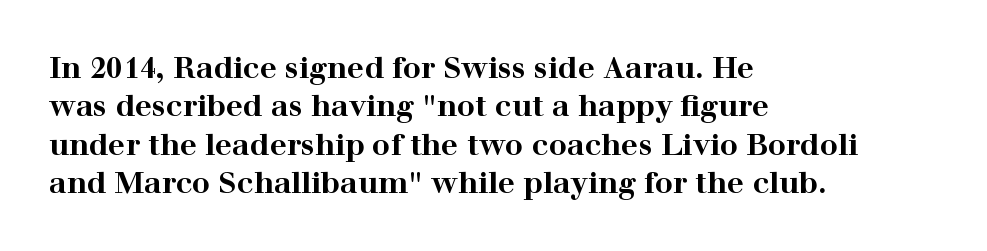
Q: Is the text bold? A: Yes.
Q: Is the text italic (slanted)? A: No, it is upright.
Q: Is the typeface a serif or a sans-serif typeface? A: Serif.
Q: Is the text underlined? A: No.
Q: How is the paragraph aligned? A: Left-aligned.
Q: Is the spacing between letters normal or unusually wide? A: Normal.
Q: Is the spacing between lines tight, normal or loose? A: Normal.
Q: Width (condensed, normal, or wide)? A: Wide.
Q: Stroke contrast? A: High.
Q: x-height? A: Medium.
Q: Monospaced? A: No.
